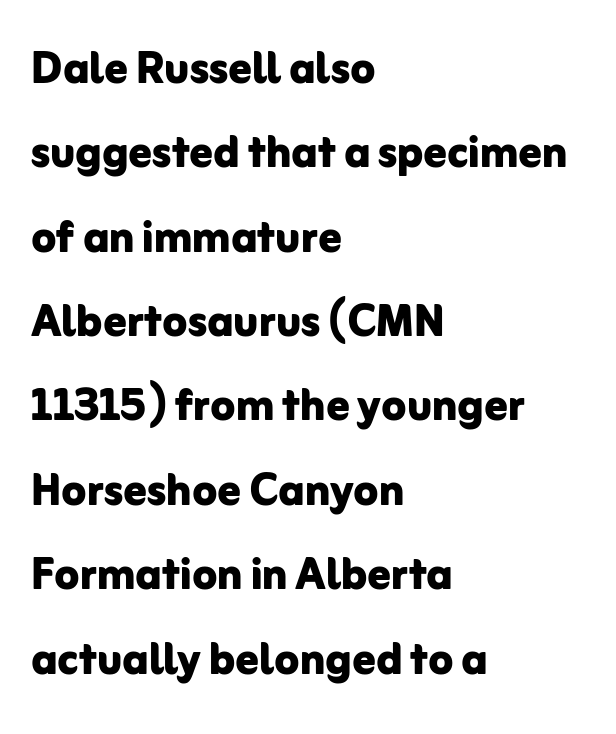
The characters display no serif detailing; their extremities are plain. Each row of text sits above clean, open space. Looks like regular typesetting: each glyph gets only the width it needs. Short note: letters normally spaced.
